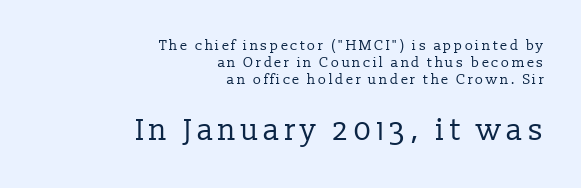
The image shows 30 px regular-weight serif type, upright; set right-aligned, line spacing 1.22x, not underlined; the second (bottom) block is 2.14x larger; low stroke contrast and a medium x-height.
